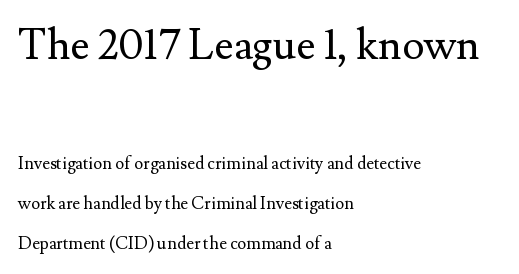
Which of the two is more prominent by size? The first, at the top. The typesetter chose a ragged-right arrangement here. Interline gaps are noticeably wide in this sample. The rendering uses natural spacing where letterforms have individual widths. Nothing heavy about these letters — not bold at all. A clean baseline with only descenders dipping below it.
